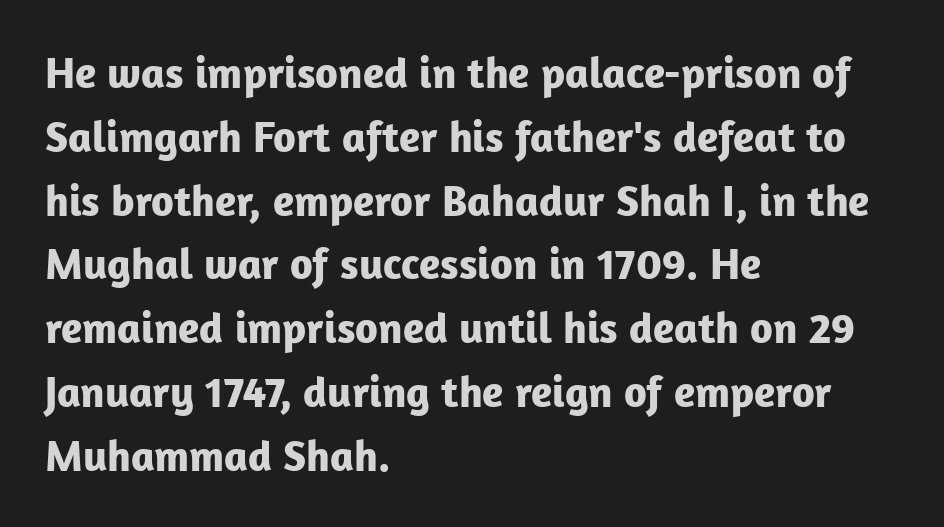
{"serif": "no", "italic": "no", "bold": "yes", "weight": "bold", "width": "normal", "stroke_contrast": "low", "x_height": "medium", "monospaced": "no", "underline": "no", "align": "left", "line_spacing": "normal", "line_spacing_ratio": 1.45, "letter_spacing": "normal", "letter_spacing_em": 0.0, "glyph_px": 44}
